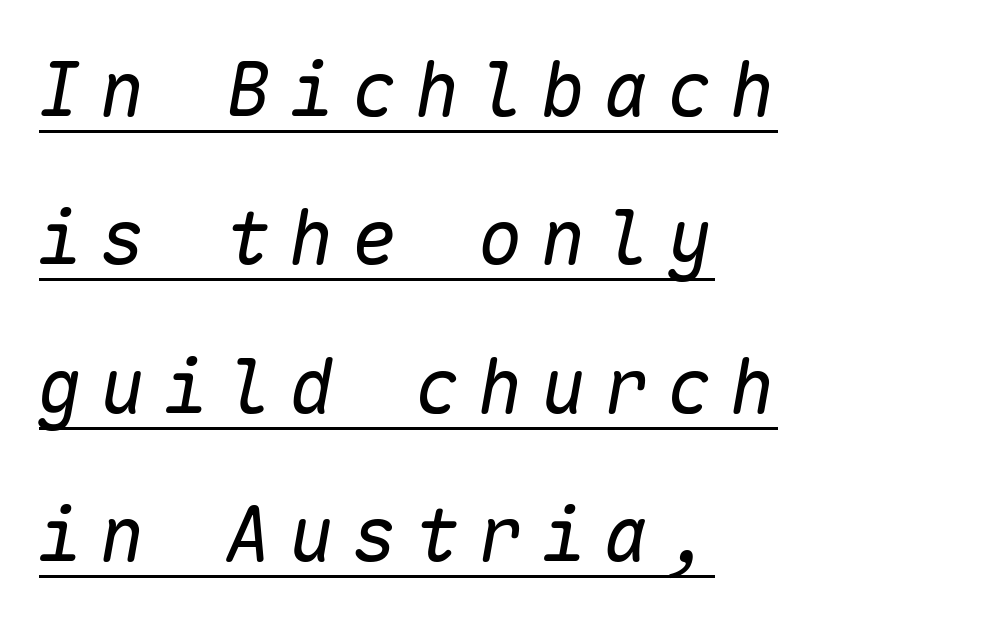
Q: Is the text bold? A: No.
Q: Is the text italic (slanted)? A: Yes, it leans right by about 10 degrees.
Q: Is the text underlined? A: Yes.
Q: How is the paragraph aligned? A: Left-aligned.
Q: Is the spacing between letters normal or unusually wide? A: Unusually wide.
Q: Is the spacing between lines tight, normal or loose? A: Loose.
Q: Width (condensed, normal, or wide)? A: Normal.
Q: Stroke contrast? A: Low.
Q: x-height? A: Medium.
Q: Monospaced? A: Yes.
